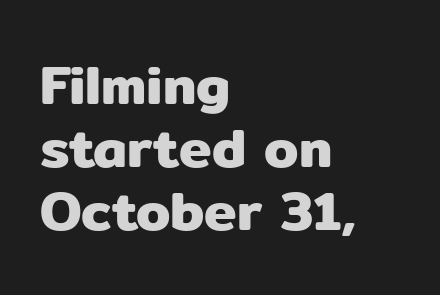
The image shows 55 px sans-serif type, upright; set left-aligned, tight line spacing (1.15x), normal letter spacing, not underlined; low stroke contrast and a medium x-height.
